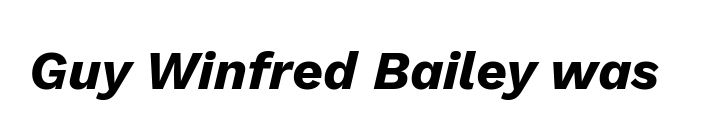
Proportional: the letters do not fall into vertical columns. The letters sit at their default tracking, neither squeezed nor spread. Italic: yes, the glyphs are oblique. Compared with an ordinary text face, these strokes are far heavier — a full bold. Underline: absent.
